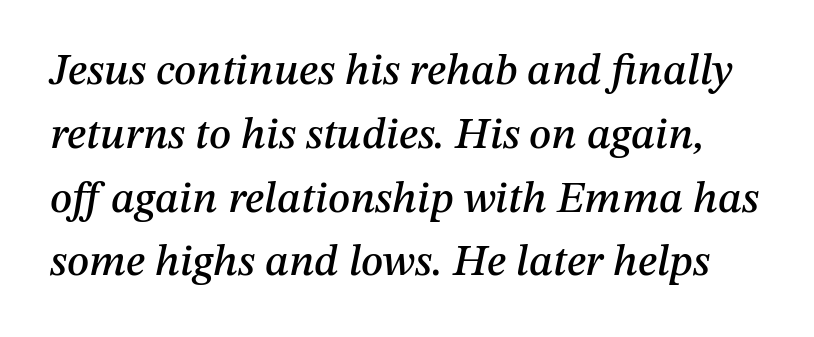
Q: Is the text italic (slanted)? A: Yes, it leans right by about 12 degrees.
Q: Is the text underlined? A: No.
Q: Is the spacing between letters normal or unusually wide? A: Normal.
Q: Is the spacing between lines tight, normal or loose? A: Normal.
Q: Width (condensed, normal, or wide)? A: Normal.
Q: Stroke contrast? A: Medium.
Q: x-height? A: Medium.
Q: Monospaced? A: No.
